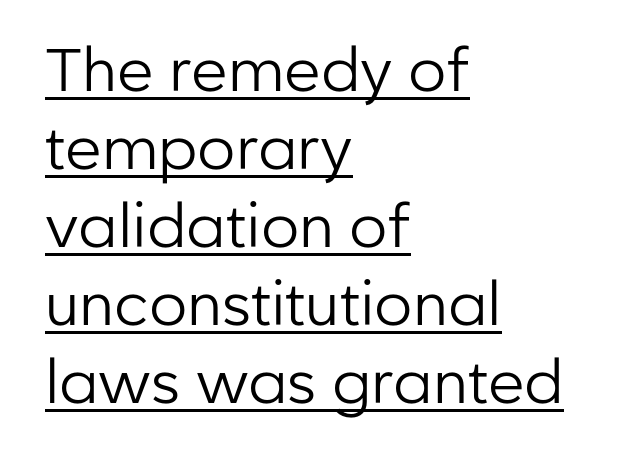
The image shows 60 px regular-weight sans-serif type, upright; set left-aligned, normal line spacing (1.3x), normal letter spacing, underlined; low stroke contrast and a medium x-height.
